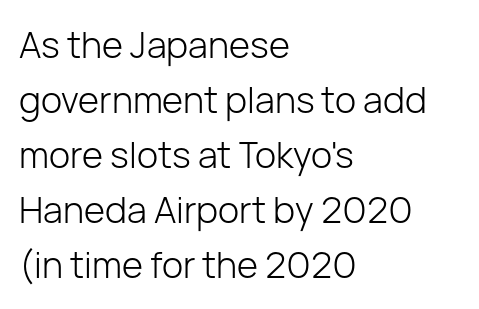
The image shows 36 px light sans-serif type, upright; set left-aligned, normal line spacing (1.53x), normal letter spacing, not underlined; low stroke contrast and a medium x-height.
